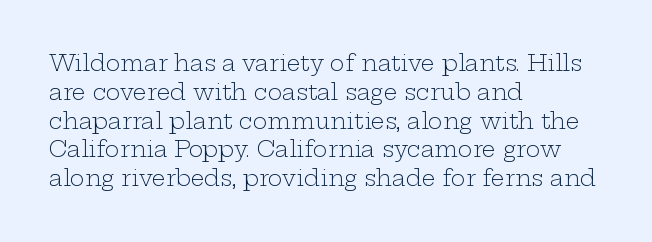
{"italic": "no", "bold": "no", "underline": "no", "align": "left", "line_spacing": "normal", "line_spacing_ratio": 1.31, "letter_spacing": "normal", "letter_spacing_em": 0.0, "glyph_px": 22}
